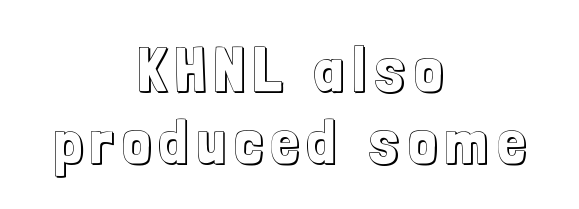
Tightly led — the rows are bunched. The compositor balanced each line on the midline. Only glyphs here, with clear space below each row. Style check: upright. These lines are rendered in a variable-pitch font.
